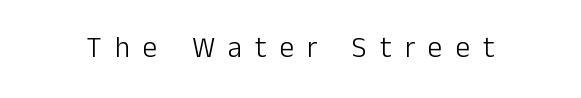
Short note: letters widely spaced. Vertical strokes here are truly vertical. On a weight scale, this lands at 450 or below. Regarding serifs, this sample does without them.
